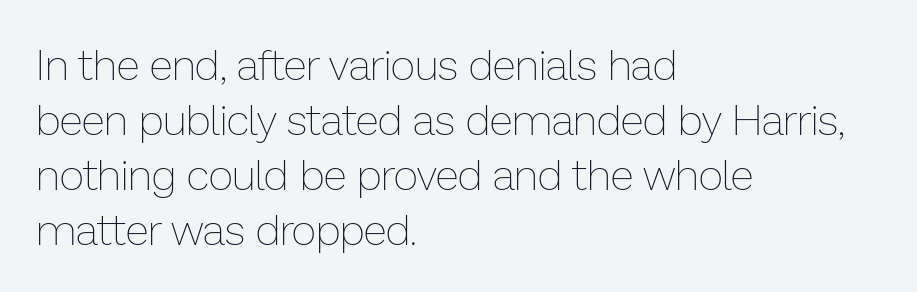
Italic? Not at all — the glyphs are vertical. The glyphs are unaccompanied by any horizontal stroke below them. The leading is moderate, giving the passage an even texture. The face used here is rendered with its standard letterfit.
